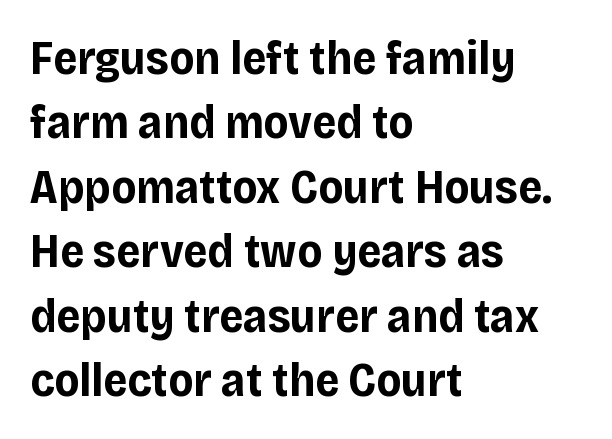
The image shows 47 px bold sans-serif type, upright; set left-aligned, normal line spacing (1.37x), normal letter spacing, not underlined; low stroke contrast and a large x-height.
